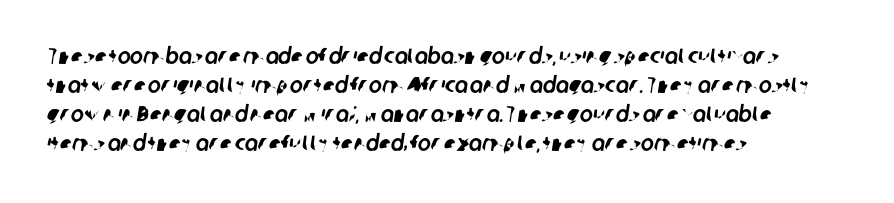
Q: Is the text underlined? A: No.
Q: How is the paragraph aligned? A: Left-aligned.
Q: Is the spacing between letters normal or unusually wide? A: Normal.
Q: Is the spacing between lines tight, normal or loose? A: Normal.
